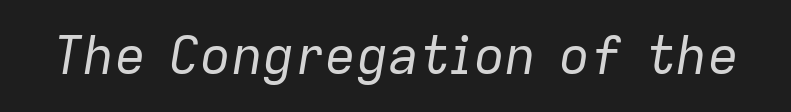
Q: Is the text bold? A: No.
Q: Is the text italic (slanted)? A: Yes, it leans right by about 9 degrees.
Q: Is the text underlined? A: No.
Q: Is the spacing between letters normal or unusually wide? A: Normal.
Q: Width (condensed, normal, or wide)? A: Normal.
Q: Stroke contrast? A: Low.
Q: x-height? A: Medium.
Q: Monospaced? A: No.
